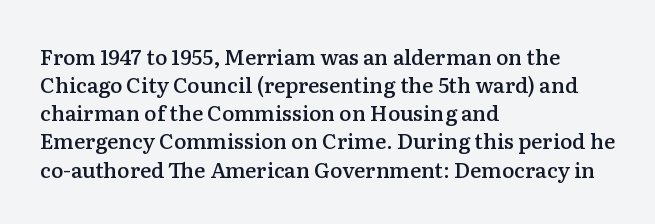
The axis of the letterforms is exactly vertical. The block of text has a typical density, with ordinary space between rows. Plain, unruled lines of type. Slightly chunky letters — semibold, I'd say, not full bold. Left-aligned paragraph, ragged on the right.
